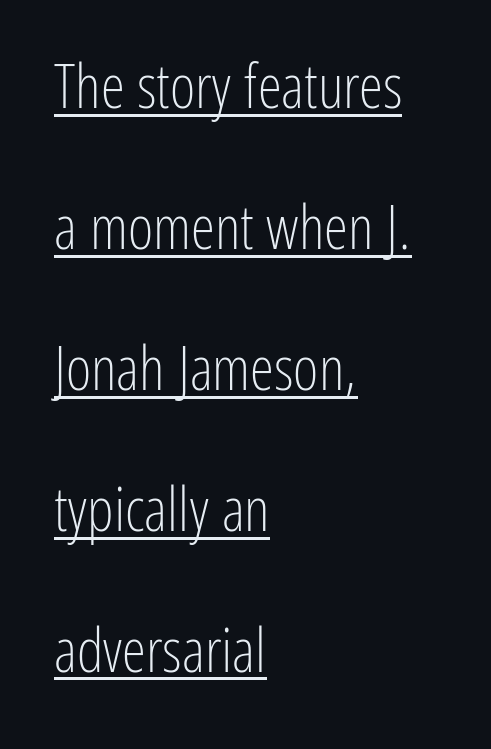
{"serif": "no", "italic": "no", "bold": "no", "weight": "light", "width": "condensed", "stroke_contrast": "low", "x_height": "medium", "monospaced": "no", "underline": "yes", "align": "left", "line_spacing": "loose", "line_spacing_ratio": 2.31, "letter_spacing": "normal", "letter_spacing_em": 0.0, "glyph_px": 61}
